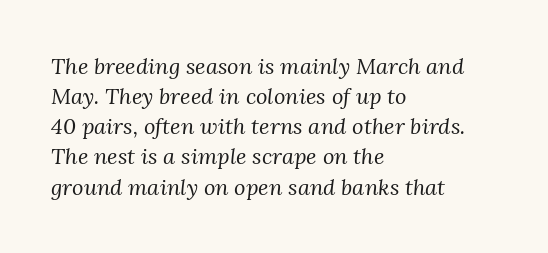
{"italic": "yes", "lean": "right", "slant_degrees": 3, "bold": "no", "underline": "no", "align": "left", "line_spacing": "normal", "line_spacing_ratio": 1.37, "letter_spacing": "normal", "letter_spacing_em": 0.0, "glyph_px": 22}
